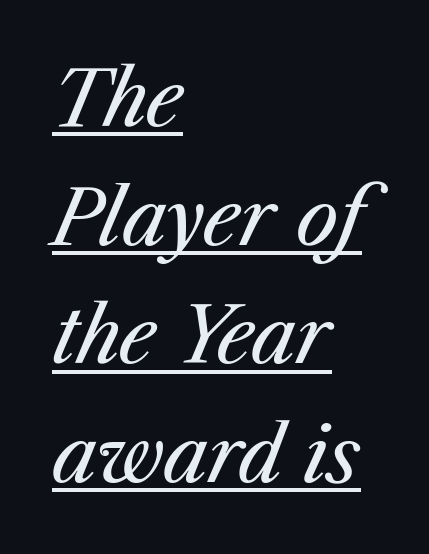
{"italic": "yes", "lean": "right", "slant_degrees": 23, "bold": "no", "weight": "regular", "width": "normal", "stroke_contrast": "medium", "x_height": "medium", "monospaced": "no", "underline": "yes", "align": "left", "line_spacing": "normal", "line_spacing_ratio": 1.56, "letter_spacing": "normal", "letter_spacing_em": 0.0, "glyph_px": 76}
